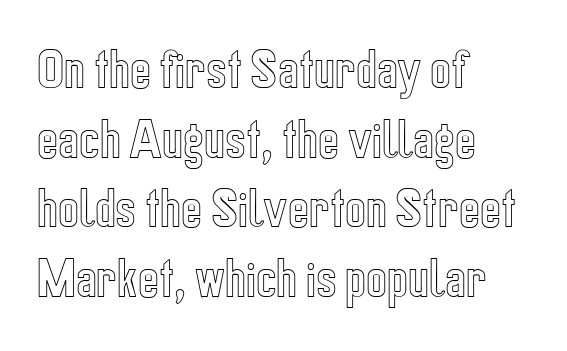
The image shows 44 px condensed type, upright; set left-aligned, normal line spacing (1.58x), normal letter spacing, not underlined; a medium x-height.
